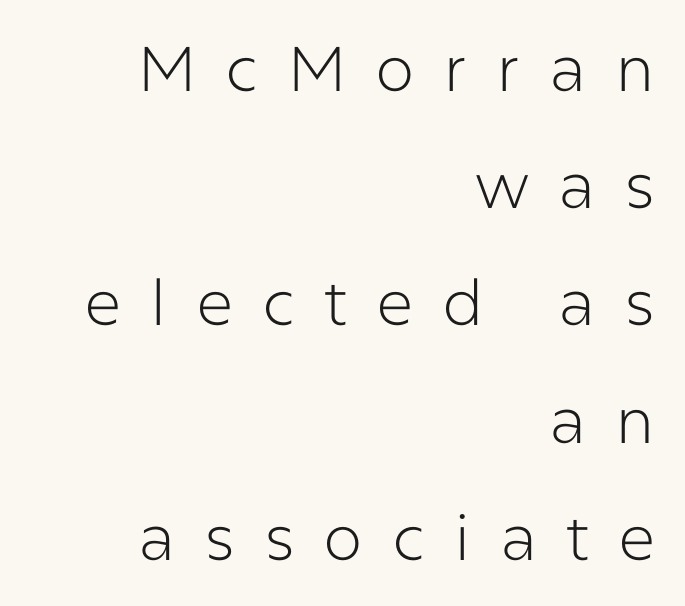
This is the regular roman posture of the typeface. These lines are rendered in a variable-pitch font. Rule under the text: the space is simply empty. Stems and bowls with no extra thickness — not bold. The typeface chosen for these lines omits serifs.
